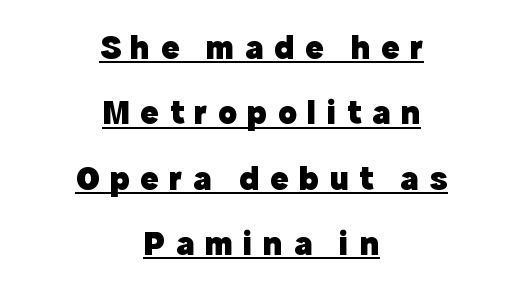
Does the weight exceed regular? Yes, all the way to bold. Widely set lines give the paragraph a tall, airy silhouette. Both edges are ragged and mirror each other, which tells us the setting is centered. Varying glyph widths throughout — classic text-font behaviour.
